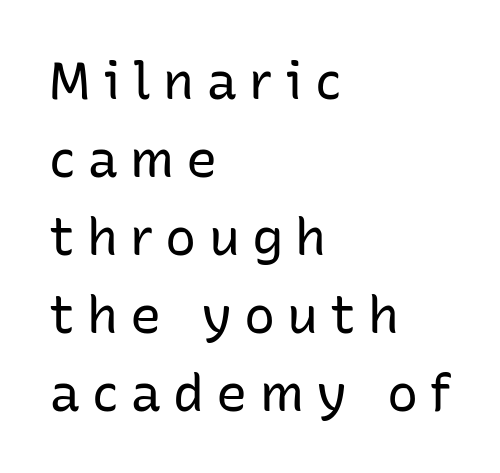
These lines stack with their left ends in a neat column. Leading matches the norm, producing a regular column. Honestly, the letter spacing is so wide it's the main thing you notice. These lines were composed using upright roman letters. Letters rest on an invisible, unmarked baseline. The characters display no serif detailing; their extremities are plain.
